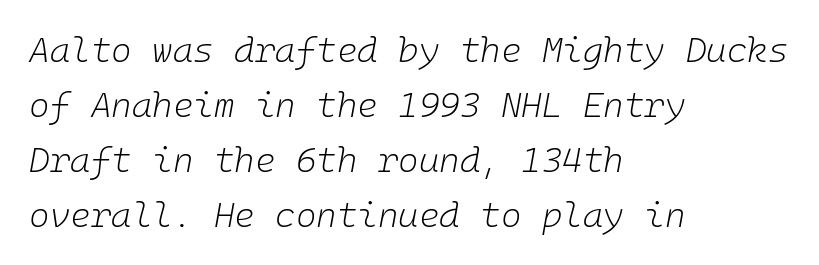
Q: Is the text bold? A: No.
Q: Is the text italic (slanted)? A: Yes, it leans right by about 10 degrees.
Q: Is the text underlined? A: No.
Q: How is the paragraph aligned? A: Left-aligned.
Q: Is the spacing between letters normal or unusually wide? A: Normal.
Q: Is the spacing between lines tight, normal or loose? A: Normal.
Q: Width (condensed, normal, or wide)? A: Normal.
Q: Stroke contrast? A: Low.
Q: x-height? A: Medium.
